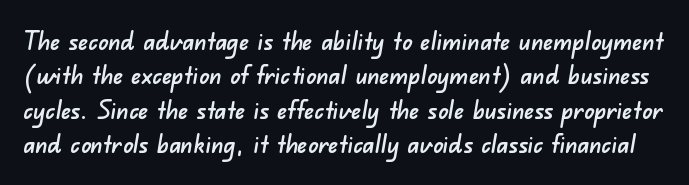
The image shows 25 px text type; set normal line spacing (1.38x), normal letter spacing, not underlined.
